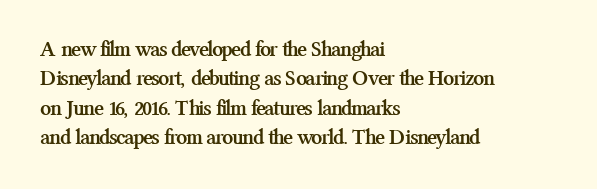
The image shows 22 px bold type, upright; set left-aligned, normal line spacing (1.34x), normal letter spacing, not underlined.
